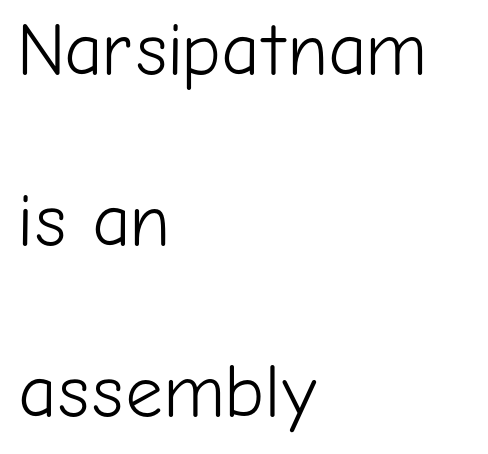
Q: Is the text bold? A: No.
Q: Is the text italic (slanted)? A: No, it is upright.
Q: Is the typeface a serif or a sans-serif typeface? A: Sans-serif.
Q: Is the text underlined? A: No.
Q: How is the paragraph aligned? A: Left-aligned.
Q: Is the spacing between letters normal or unusually wide? A: Normal.
Q: Is the spacing between lines tight, normal or loose? A: Loose.
Q: Width (condensed, normal, or wide)? A: Normal.
Q: Stroke contrast? A: Low.
Q: x-height? A: Medium.
Q: Monospaced? A: No.
